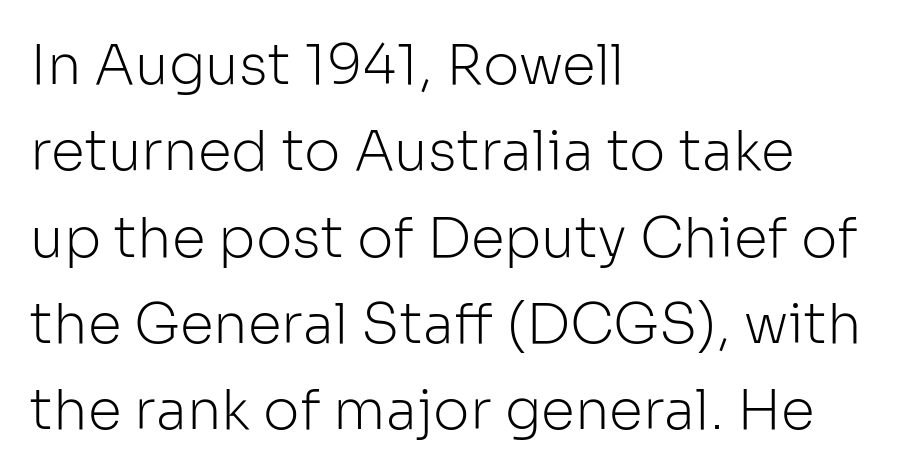
Q: Is the text bold? A: No.
Q: Is the text italic (slanted)? A: No, it is upright.
Q: Is the typeface a serif or a sans-serif typeface? A: Sans-serif.
Q: Is the text underlined? A: No.
Q: How is the paragraph aligned? A: Left-aligned.
Q: Is the spacing between letters normal or unusually wide? A: Normal.
Q: Is the spacing between lines tight, normal or loose? A: Normal.
Q: Width (condensed, normal, or wide)? A: Normal.
Q: Stroke contrast? A: Low.
Q: x-height? A: Medium.
Q: Monospaced? A: No.
